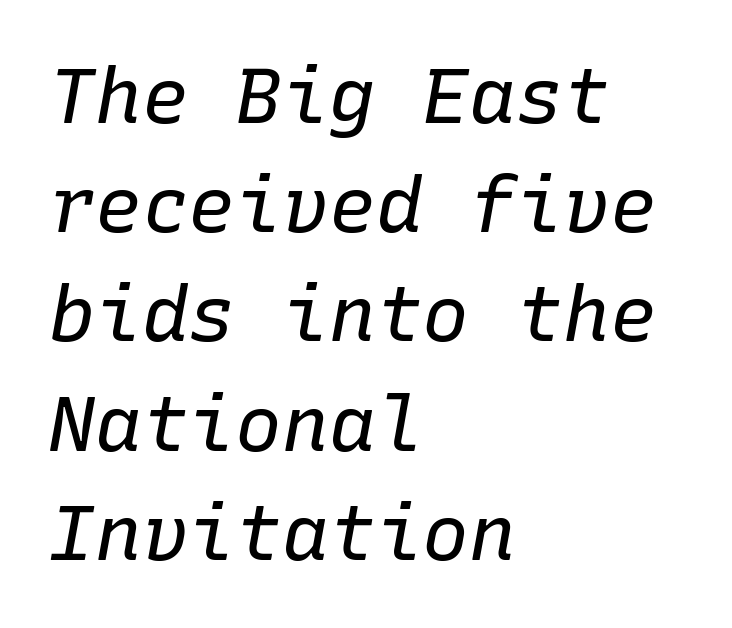
The image shows 78 px regular-weight type, italic (leaning right), monospaced; set left-aligned, normal line spacing (1.4x), normal letter spacing, not underlined; low stroke contrast and a medium x-height.
